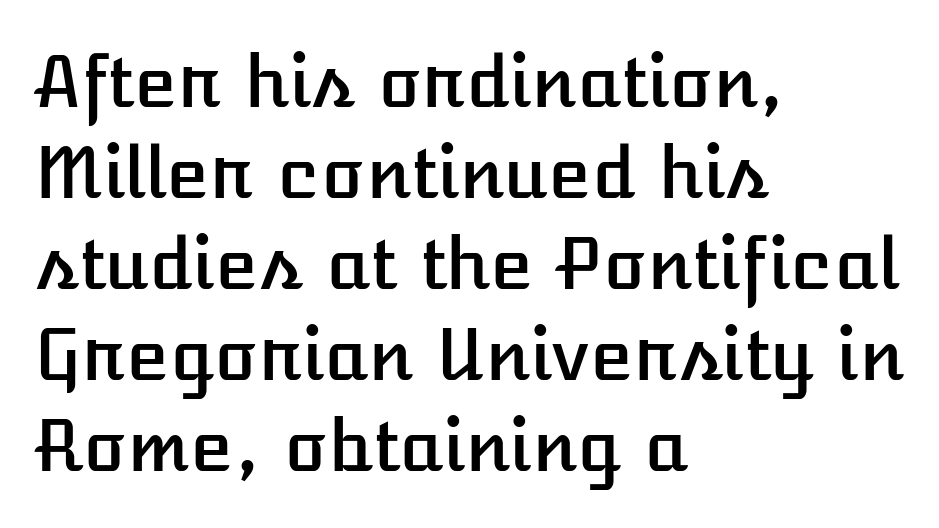
{"italic": "no", "width": "normal", "stroke_contrast": "low", "x_height": "medium", "monospaced": "no", "underline": "no", "align": "left", "line_spacing": "normal", "line_spacing_ratio": 1.28, "letter_spacing": "normal", "letter_spacing_em": 0.0, "glyph_px": 71}
